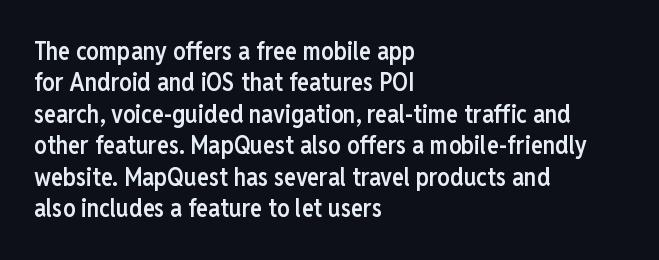
The image shows 25 px text type, upright; set left-aligned, normal line spacing (1.26x), normal letter spacing, not underlined.
